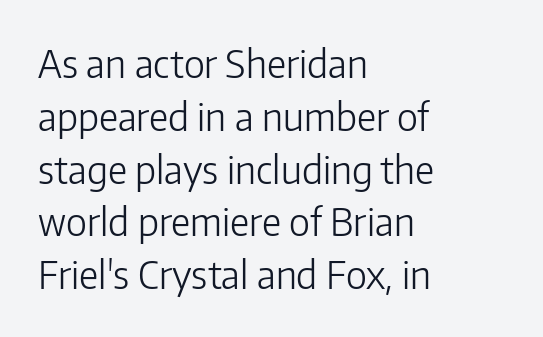
These lines were composed using upright roman letters. Does the type have serifs? No, each stem ends abruptly. Does extra space separate the letters? No, they use regular spacing. The rendering uses a moderate line-height, typical for paragraphs. Underlining? Definitely not there. The weight would be labelled regular, book, light, or lighter still.
